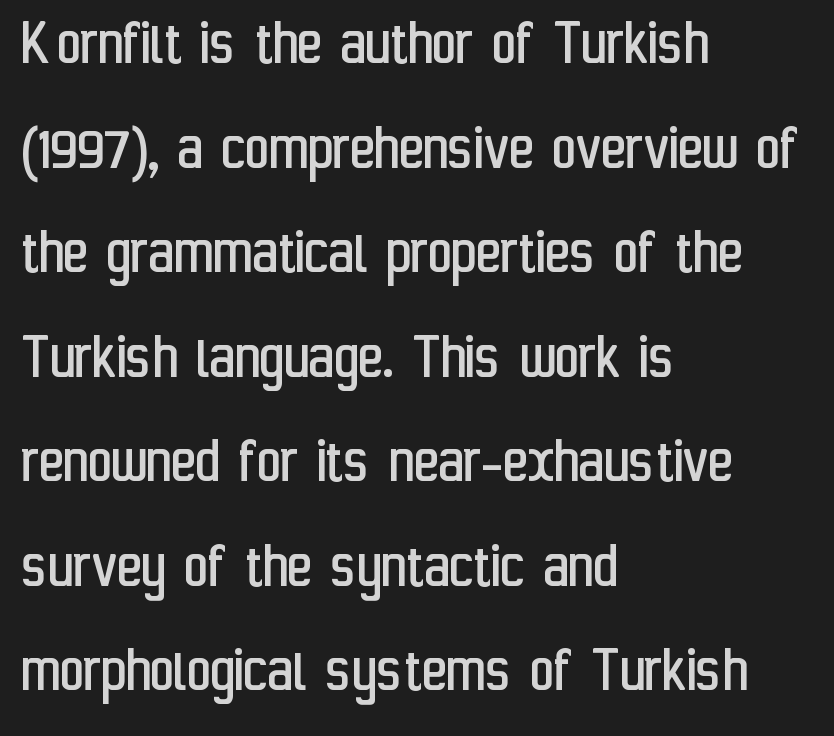
If you drew a line through each stem, it would be perfectly vertical. Normally led — the rows are evenly, conventionally spaced. Examine the stroke ends and you'll find no serifs. The setting favours the left margin, as ordinary paragraphs usually do. The letters look calm and open, with moderate or lighter stems.
